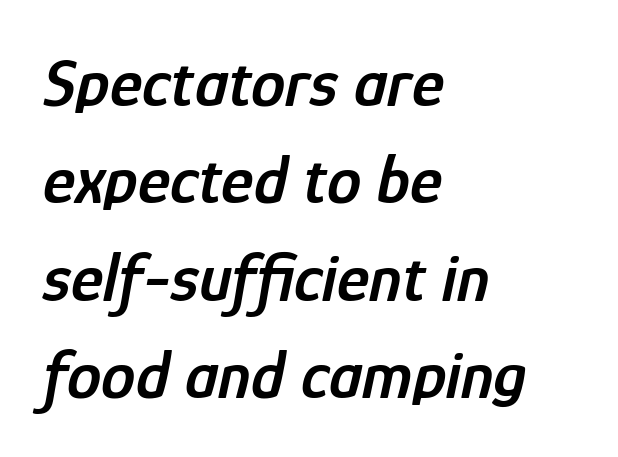
Q: Is the text bold? A: Semi-bold.
Q: Is the text italic (slanted)? A: Yes, it leans right by about 12 degrees.
Q: Is the text underlined? A: No.
Q: How is the paragraph aligned? A: Left-aligned.
Q: Is the spacing between letters normal or unusually wide? A: Normal.
Q: Is the spacing between lines tight, normal or loose? A: Normal.
Q: Width (condensed, normal, or wide)? A: Condensed.
Q: Stroke contrast? A: Low.
Q: x-height? A: Medium.
Q: Monospaced? A: No.
